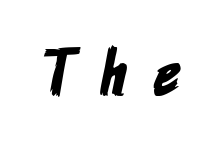
{"serif": "no", "width": "condensed", "stroke_contrast": "low", "x_height": "medium", "monospaced": "no", "underline": "no", "letter_spacing": "wide", "letter_spacing_em": 0.42, "glyph_px": 64}
